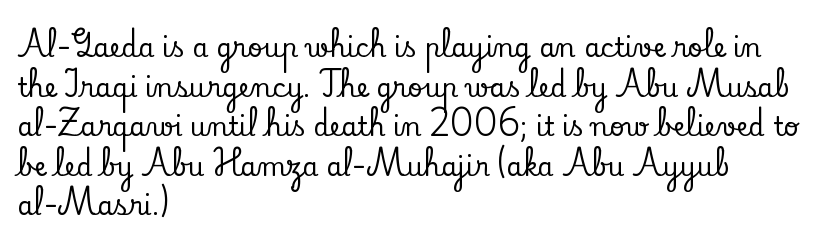
Q: Is the text italic (slanted)? A: No, it is upright.
Q: Is the text underlined? A: No.
Q: How is the paragraph aligned? A: Left-aligned.
Q: Is the spacing between letters normal or unusually wide? A: Normal.
Q: Is the spacing between lines tight, normal or loose? A: Normal.
